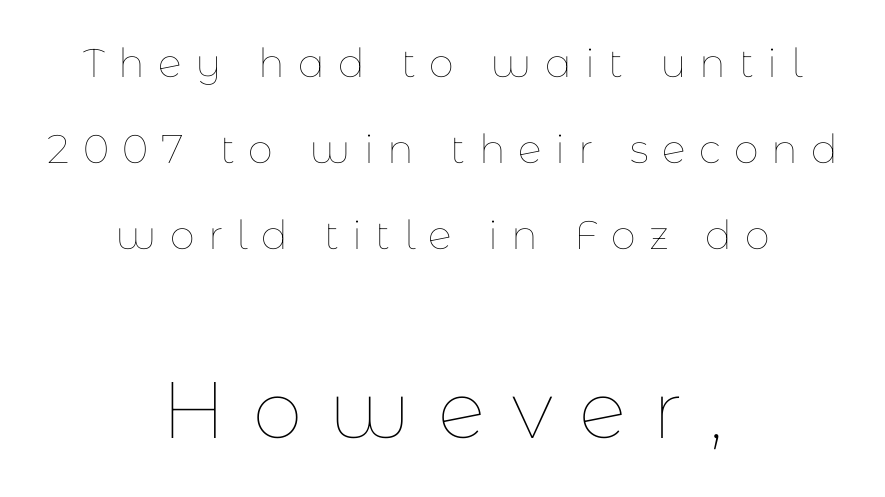
Q: Is the text bold? A: No.
Q: Is the text italic (slanted)? A: No, it is upright.
Q: Is the text underlined? A: No.
Q: How is the paragraph aligned? A: Centered.
Q: Is the spacing between letters normal or unusually wide? A: Unusually wide.
Q: Is the spacing between lines tight, normal or loose? A: Loose.
Q: Which block of text is set in a larger size, the first (top) or the second (bottom)? A: The second (bottom) one.
Q: Width (condensed, normal, or wide)? A: Normal.
Q: Stroke contrast? A: Low.
Q: x-height? A: Medium.
Q: Monospaced? A: No.
